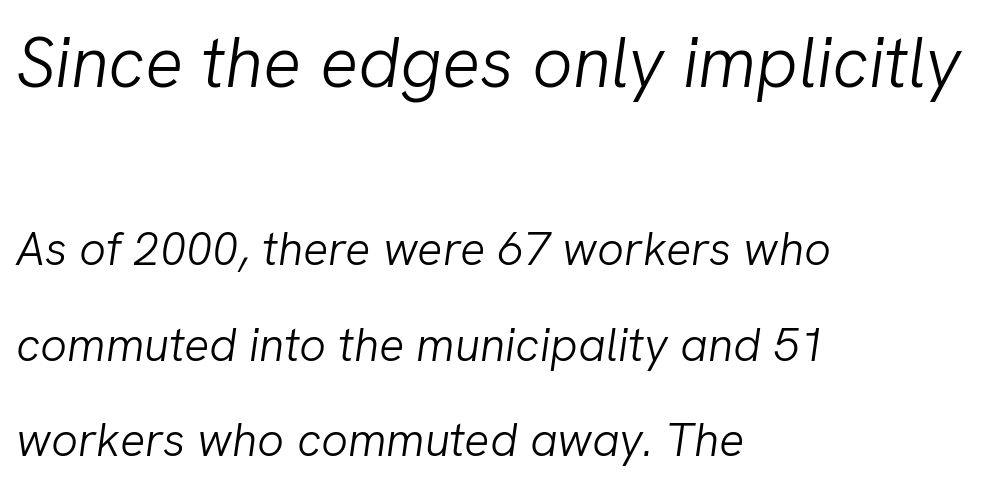
Compared with a centered layout, this one pins lines to the left instead. Type size steps down from the first block to the second. The font sits on the lighter half of the weight spectrum, regular included. Characters follow at the spacing the type designer built in.
